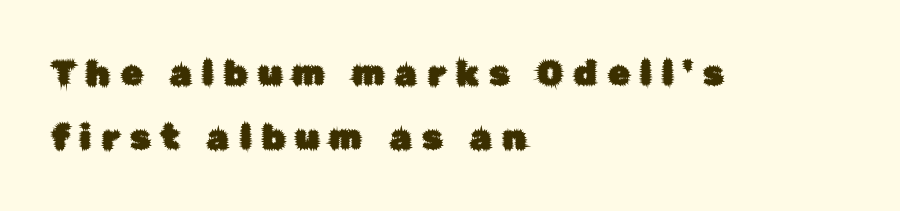
{"serif": "no", "italic": "no", "width": "normal", "stroke_contrast": "low", "x_height": "medium", "monospaced": "no", "underline": "no", "align": "left", "line_spacing_ratio": 1.84, "letter_spacing": "wide", "letter_spacing_em": 0.3, "glyph_px": 35}
